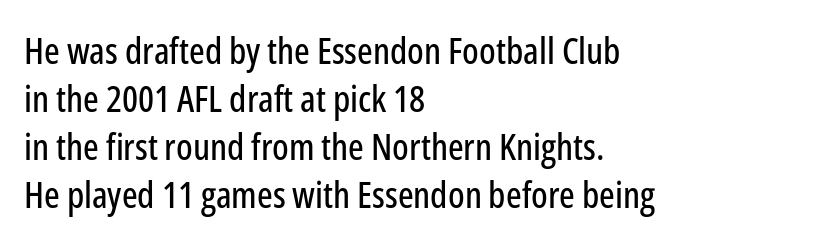
The image shows 37 px condensed sans-serif type, upright; set left-aligned, normal line spacing (1.3x), normal letter spacing, not underlined; low stroke contrast and a medium x-height.
